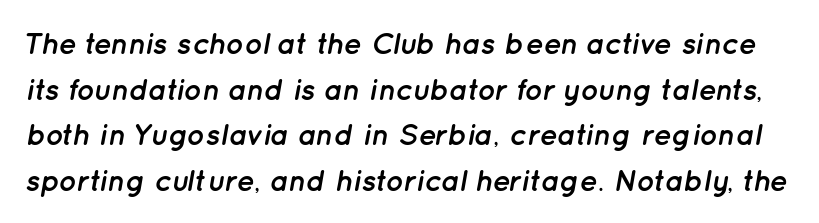
The image shows 30 px semibold type, italic (leaning right); set normal line spacing (1.52x), normal letter spacing, not underlined; low stroke contrast and a medium x-height.
